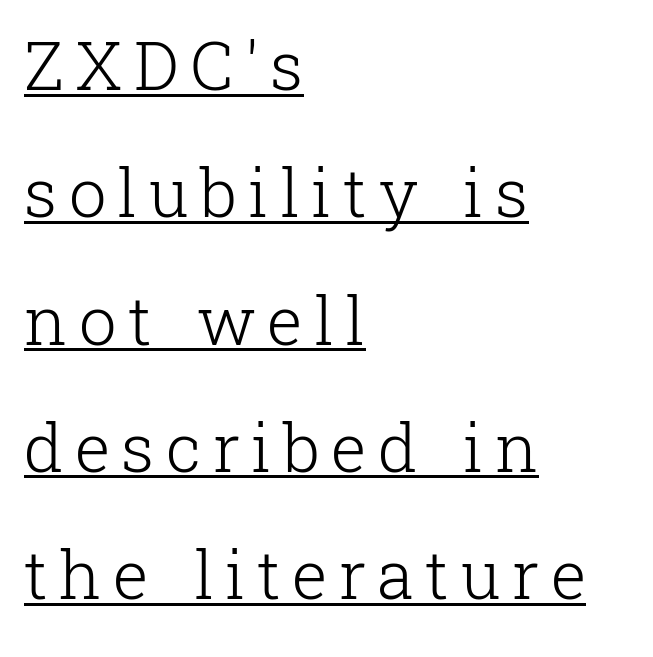
The image shows 67 px light serif type, upright; set left-aligned, loose line spacing (1.9x), underlined; low stroke contrast and a medium x-height.
